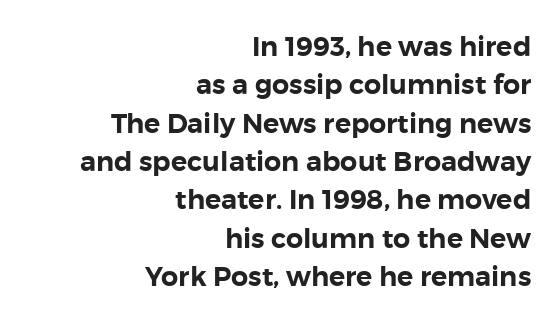
Q: Is the text italic (slanted)? A: No, it is upright.
Q: Is the text underlined? A: No.
Q: How is the paragraph aligned? A: Right-aligned.
Q: Is the spacing between letters normal or unusually wide? A: Normal.
Q: Is the spacing between lines tight, normal or loose? A: Normal.
